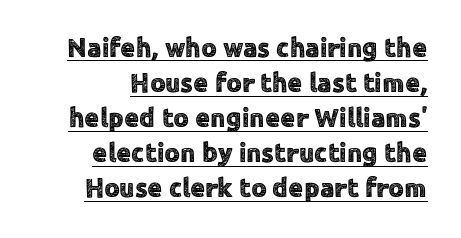
Q: Is the text italic (slanted)? A: No, it is upright.
Q: Is the text underlined? A: Yes.
Q: Is the spacing between letters normal or unusually wide? A: Normal.
Q: Is the spacing between lines tight, normal or loose? A: Normal.
